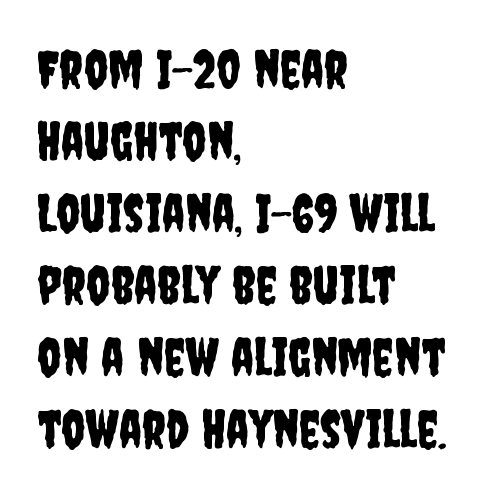
{"serif": "no", "italic": "no", "width": "condensed", "stroke_contrast": "low", "x_height": "large", "monospaced": "no", "underline": "no", "align": "left", "line_spacing": "normal", "line_spacing_ratio": 1.36, "letter_spacing": "normal", "letter_spacing_em": 0.0, "glyph_px": 53}
